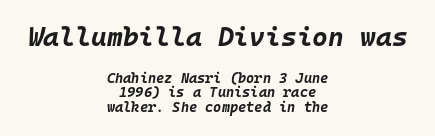
Q: Is the text bold? A: Yes.
Q: Is the text italic (slanted)? A: Yes, it leans right by about 10 degrees.
Q: Is the text underlined? A: No.
Q: How is the paragraph aligned? A: Centered.
Q: Is the spacing between letters normal or unusually wide? A: Normal.
Q: Is the spacing between lines tight, normal or loose? A: Tight.
Q: Which block of text is set in a larger size, the first (top) or the second (bottom)? A: The first (top) one.
